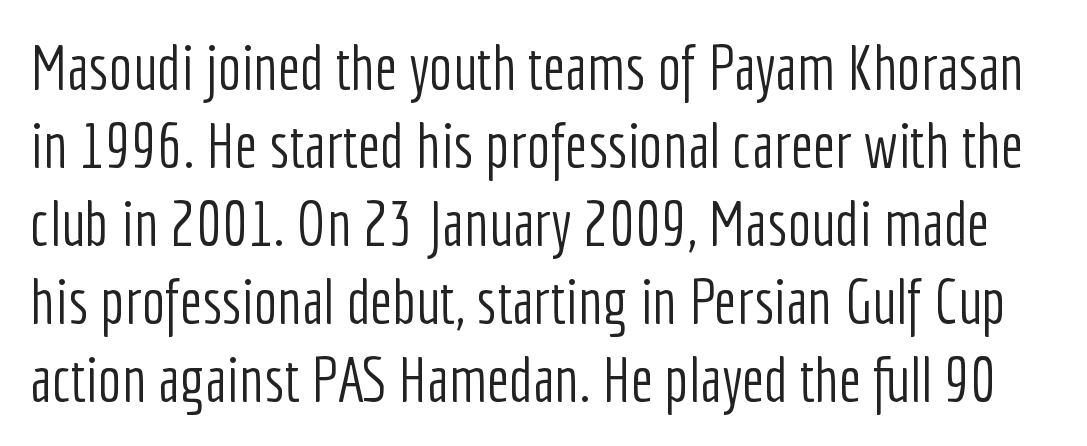
The image shows 63 px light, condensed sans-serif type, upright; set line spacing 1.24x, normal letter spacing, not underlined; low stroke contrast and a medium x-height.
